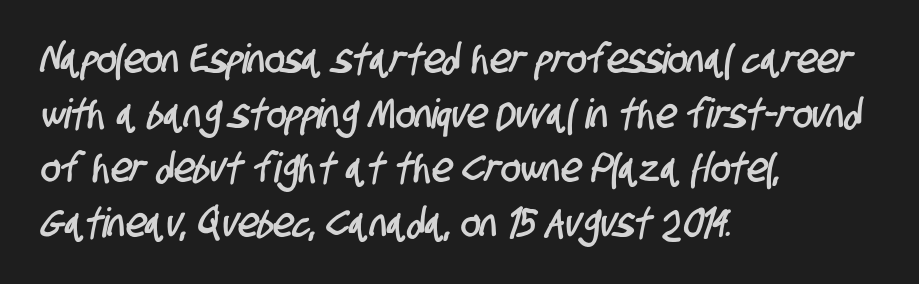
{"serif": "no", "width": "condensed", "stroke_contrast": "low", "x_height": "large", "monospaced": "no", "underline": "no", "align": "left", "line_spacing": "normal", "line_spacing_ratio": 1.33, "letter_spacing": "normal", "letter_spacing_em": 0.0, "glyph_px": 41}
